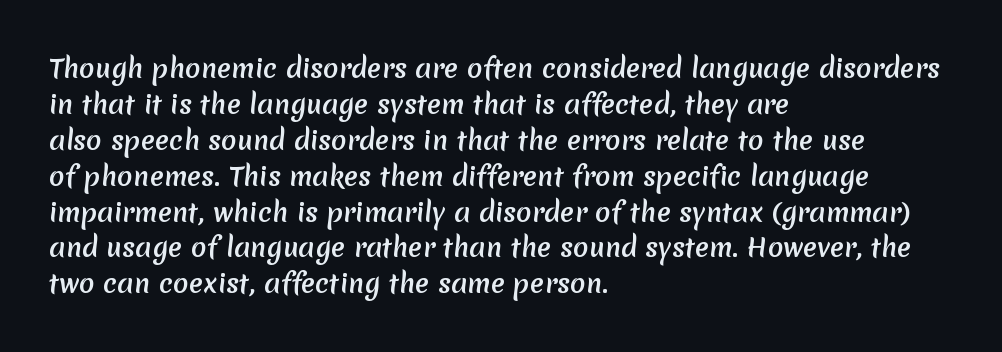
The image shows 26 px bold type; set left-aligned, normal line spacing (1.38x), normal letter spacing, not underlined.
